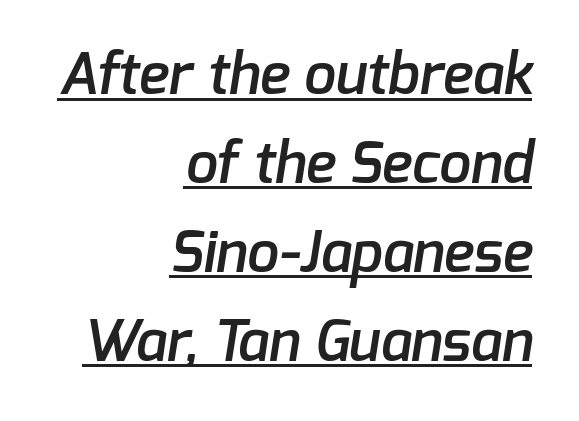
Underline: present. The passage shown is typed in a proportional face where columns would drift. Students, note that the glyphs here touch the page at normal intervals. Rows of type keep a routine distance in the vertical direction. Compared with a flush-left layout, this one pins lines to the opposite, right side. The font family rendered here belongs to the sans-serif group.
